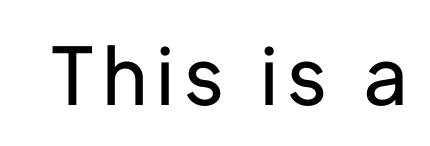
The rendering uses natural spacing where letterforms have individual widths. Nope, not italic — everything's standing straight. Underlining? Definitely not there. These glyphs show unthickened strokes, regular width or finer. Each letter's strokes conclude bluntly, with no projecting serifs.
